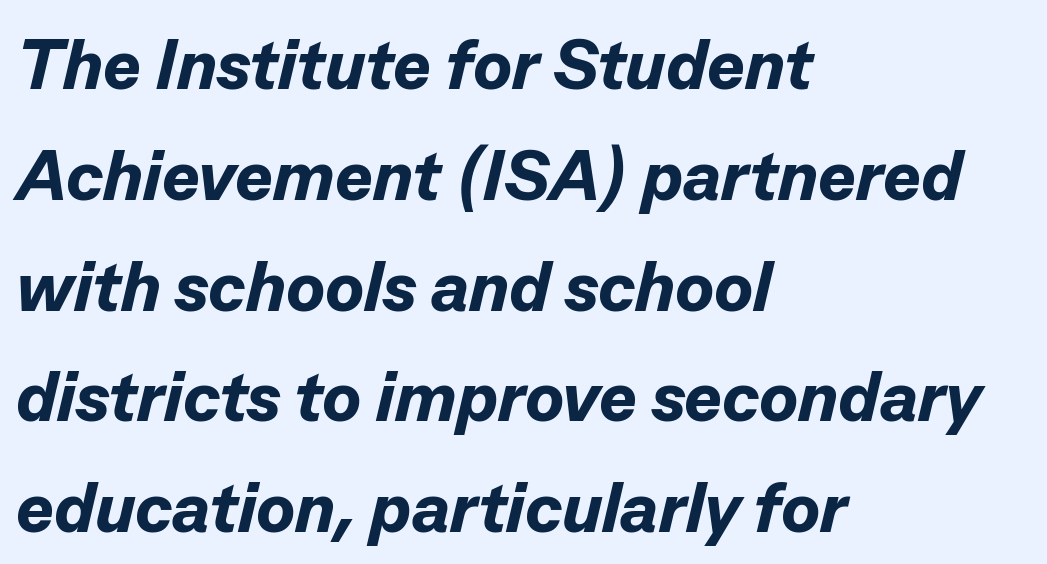
Q: Is the text bold? A: Yes.
Q: Is the text italic (slanted)? A: Yes, it leans right by about 13 degrees.
Q: Is the text underlined? A: No.
Q: How is the paragraph aligned? A: Left-aligned.
Q: Is the spacing between letters normal or unusually wide? A: Normal.
Q: Is the spacing between lines tight, normal or loose? A: Normal.
Q: Width (condensed, normal, or wide)? A: Normal.
Q: Stroke contrast? A: Low.
Q: x-height? A: Medium.
Q: Monospaced? A: No.
